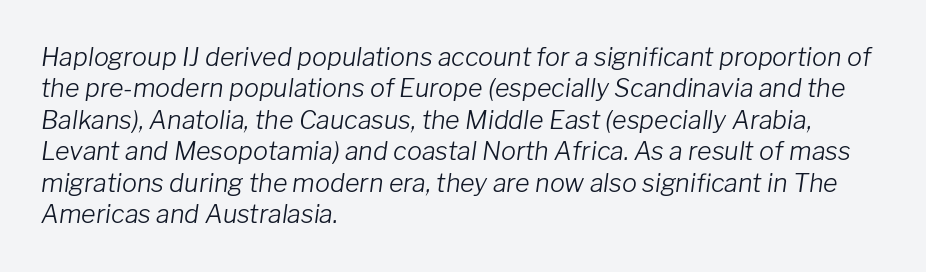
Emphasis-style slanted type is in use. Beneath every word, the page is bare. This is not heavy type; no bold has been used. Characters follow at the spacing the type designer built in. Compared with typical paragraphs, the rows here are spaced about the same.
